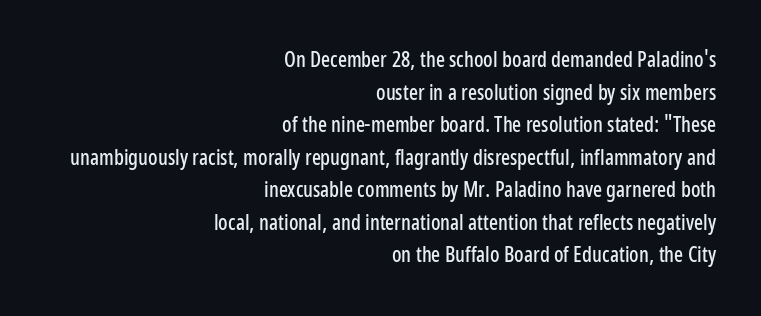
{"italic": "no", "underline": "no", "align": "right", "line_spacing": "normal", "line_spacing_ratio": 1.55, "letter_spacing": "normal", "letter_spacing_em": 0.0, "glyph_px": 21}
